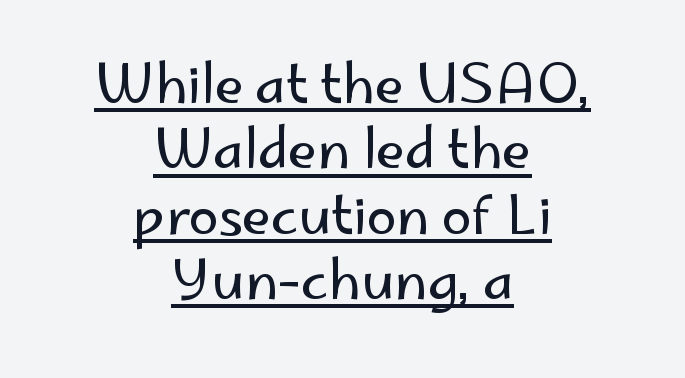
The image shows 54 px regular-weight sans-serif type, upright; set centered, line spacing 1.21x, normal letter spacing, underlined; low stroke contrast and a small x-height.
